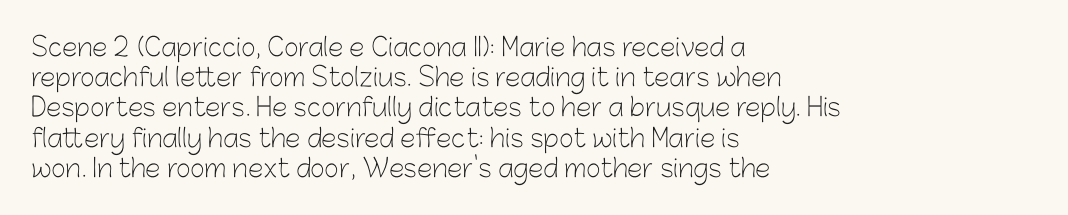
The image shows 25 px text type, upright; set left-aligned, line spacing 1.21x, normal letter spacing, not underlined.
